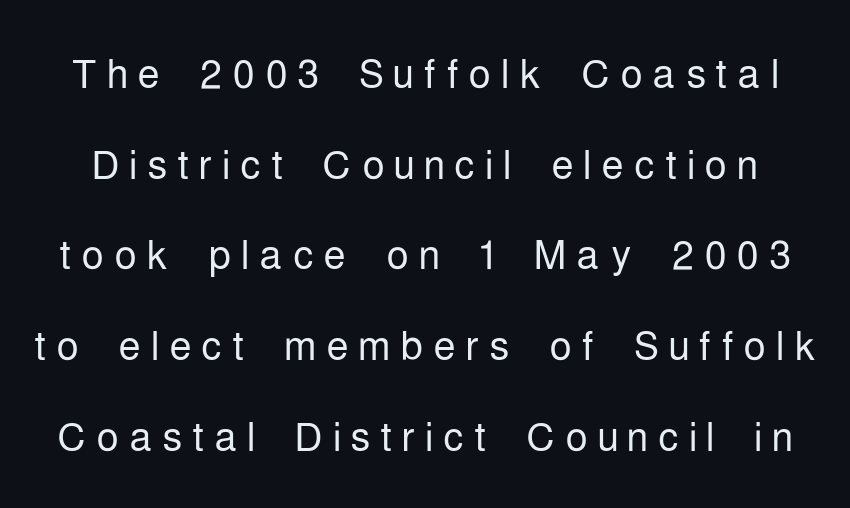
{"serif": "no", "italic": "no", "bold": "no", "weight": "light", "width": "condensed", "stroke_contrast": "low", "x_height": "medium", "monospaced": "no", "underline": "no", "line_spacing": "normal", "line_spacing_ratio": 1.62, "glyph_px": 56}
